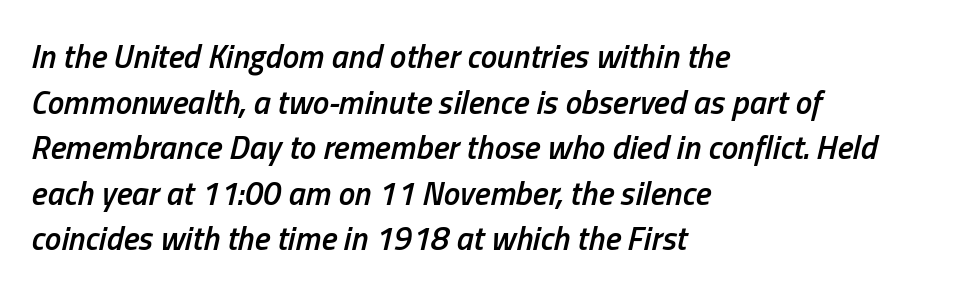
How are the letters spaced? Ordinarily, with no added tracking. Clear beneath every line of the passage. Caption: multi-line text, flush left, ragged right. You could not count columns in this text — the font is proportionally spaced.
